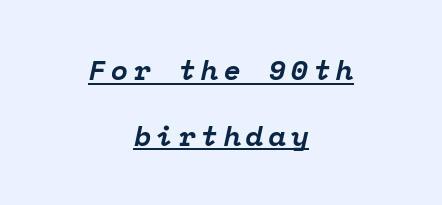
{"serif": "yes", "italic": "yes", "lean": "right", "slant_degrees": 12, "bold": "yes", "weight": "bold", "width": "normal", "stroke_contrast": "low", "x_height": "medium", "monospaced": "yes", "underline": "yes", "align": "center", "line_spacing": "loose", "line_spacing_ratio": 2.34, "glyph_px": 28}
